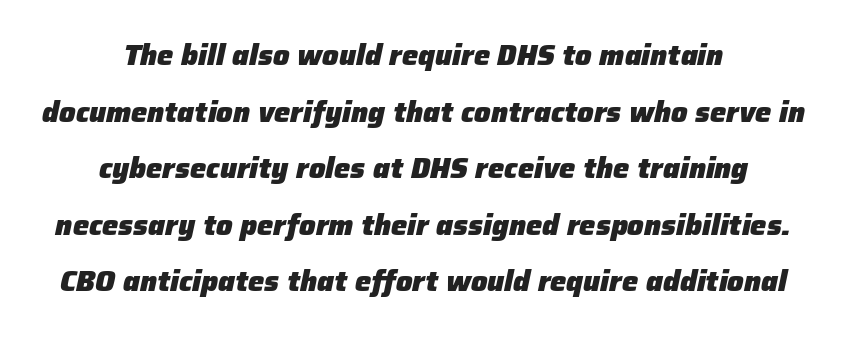
Q: Is the text bold? A: Yes.
Q: Is the text italic (slanted)? A: Yes, it leans right by about 12 degrees.
Q: Is the text underlined? A: No.
Q: How is the paragraph aligned? A: Centered.
Q: Is the spacing between letters normal or unusually wide? A: Normal.
Q: Is the spacing between lines tight, normal or loose? A: Loose.
Q: Width (condensed, normal, or wide)? A: Normal.
Q: Stroke contrast? A: Low.
Q: x-height? A: Medium.
Q: Monospaced? A: No.
